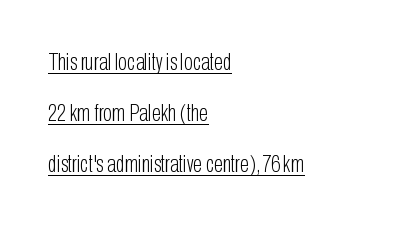
Q: Is the text bold? A: No.
Q: Is the text italic (slanted)? A: No, it is upright.
Q: Is the text underlined? A: Yes.
Q: How is the paragraph aligned? A: Left-aligned.
Q: Is the spacing between letters normal or unusually wide? A: Normal.
Q: Is the spacing between lines tight, normal or loose? A: Loose.
